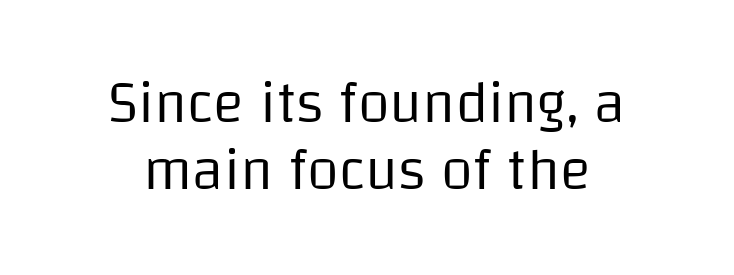
The image shows 58 px regular-weight sans-serif type, upright; set centered, tight line spacing (1.15x), normal letter spacing, not underlined; low stroke contrast and a large x-height.
